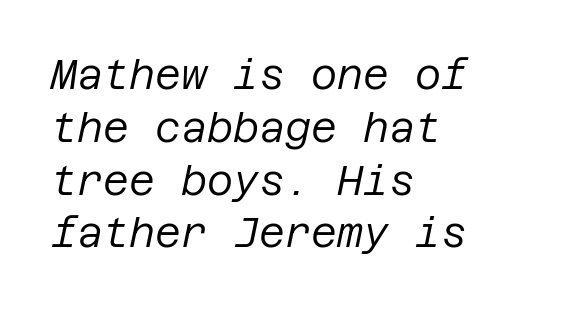
Q: Is the text bold? A: No.
Q: Is the text italic (slanted)? A: Yes, it leans right by about 12 degrees.
Q: Is the text underlined? A: No.
Q: How is the paragraph aligned? A: Left-aligned.
Q: Is the spacing between letters normal or unusually wide? A: Normal.
Q: Is the spacing between lines tight, normal or loose? A: Normal.
Q: Width (condensed, normal, or wide)? A: Normal.
Q: Stroke contrast? A: Low.
Q: x-height? A: Large.
